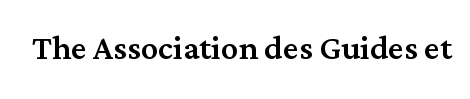
The image shows 43 px serif type, upright; set normal letter spacing, not underlined; medium stroke contrast and a medium x-height.
